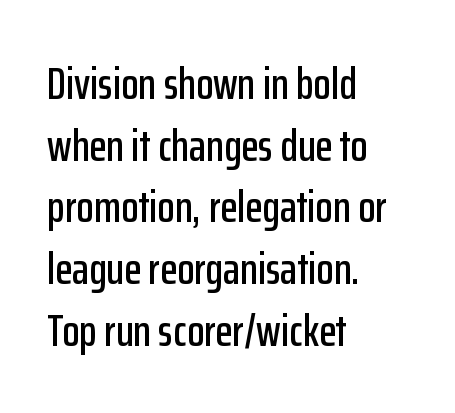
{"serif": "no", "italic": "no", "width": "condensed", "stroke_contrast": "low", "x_height": "medium", "monospaced": "no", "underline": "no", "align": "left", "line_spacing": "normal", "line_spacing_ratio": 1.37, "letter_spacing": "normal", "letter_spacing_em": 0.0, "glyph_px": 45}
